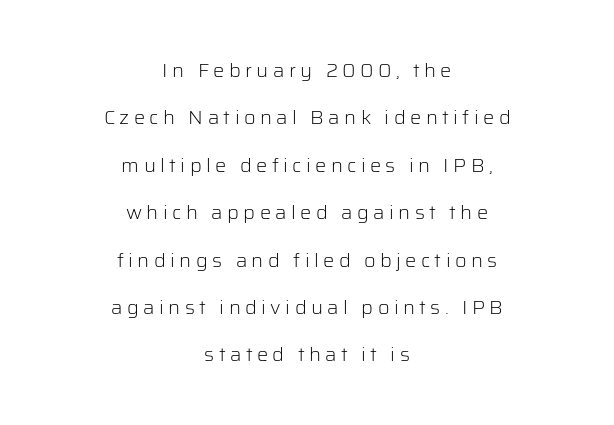
{"italic": "no", "bold": "no", "underline": "no", "align": "center", "line_spacing": "loose", "line_spacing_ratio": 2.37, "letter_spacing": "wide", "letter_spacing_em": 0.22, "glyph_px": 20}
